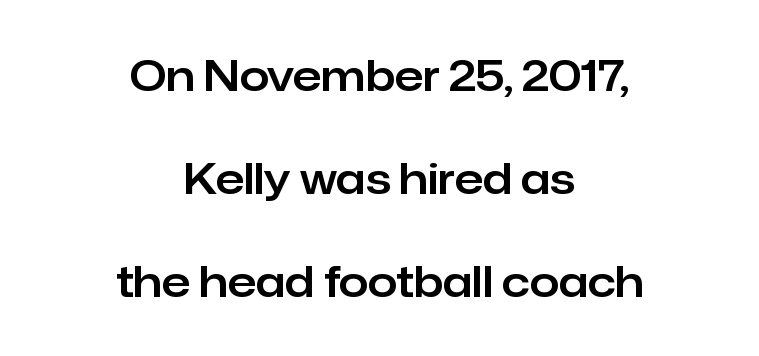
The image shows 42 px sans-serif type, upright; set centered, loose line spacing (2.45x), normal letter spacing, not underlined; low stroke contrast and a medium x-height.
